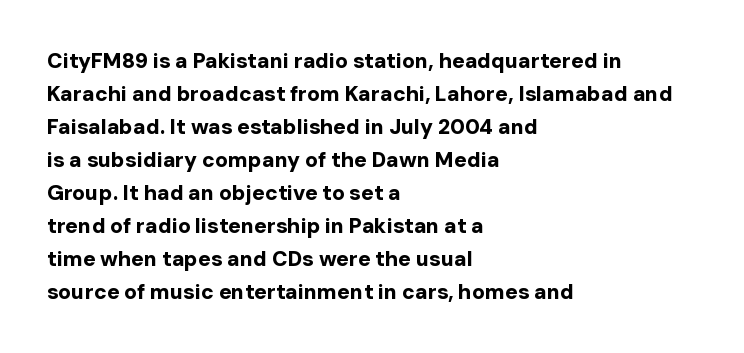
Q: Is the text bold? A: Yes.
Q: Is the text italic (slanted)? A: No, it is upright.
Q: Is the text underlined? A: No.
Q: How is the paragraph aligned? A: Left-aligned.
Q: Is the spacing between letters normal or unusually wide? A: Normal.
Q: Is the spacing between lines tight, normal or loose? A: Normal.
